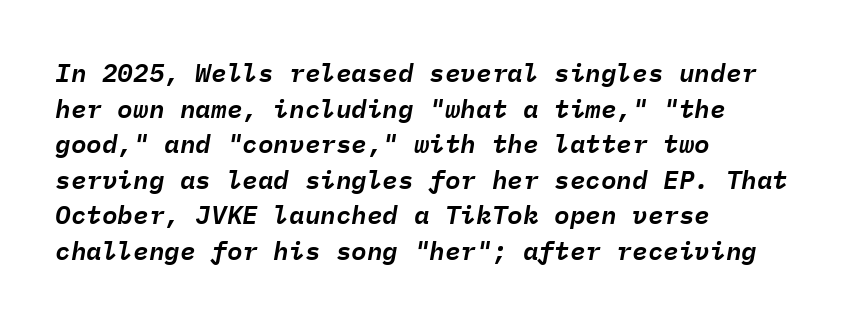
The image shows 26 px text type, italic (leaning right); set left-aligned, normal line spacing (1.37x), normal letter spacing, not underlined.
